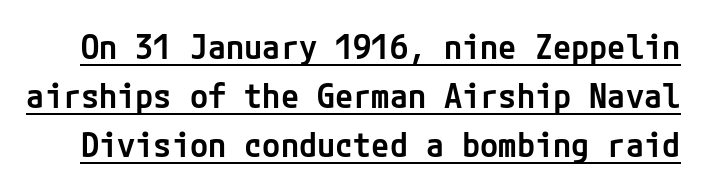
The image shows 33 px semibold sans-serif type, upright; set normal line spacing (1.48x), normal letter spacing, underlined; low stroke contrast and a medium x-height.
